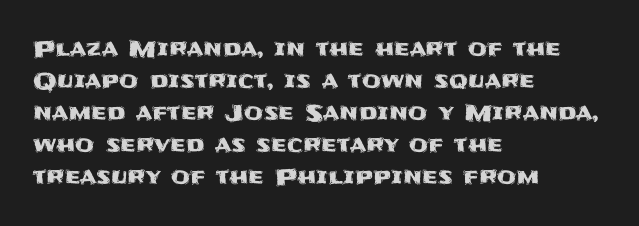
Left-aligned paragraph, ragged on the right. Rendered with straight, roman letterforms. Successive baselines arrive at the customary interval. Descenders are the only things crossing below the line. Is the letter spacing exaggerated? No — it looks like the ordinary default.
